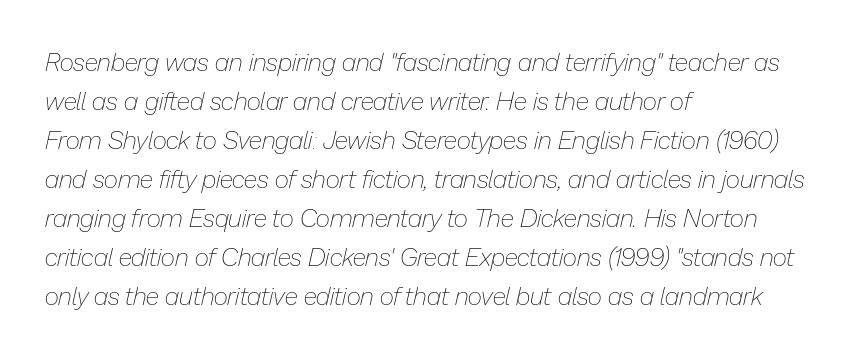
Q: Is the text bold? A: No.
Q: Is the text italic (slanted)? A: Yes, it leans right by about 13 degrees.
Q: Is the text underlined? A: No.
Q: How is the paragraph aligned? A: Left-aligned.
Q: Is the spacing between letters normal or unusually wide? A: Normal.
Q: Is the spacing between lines tight, normal or loose? A: Normal.
